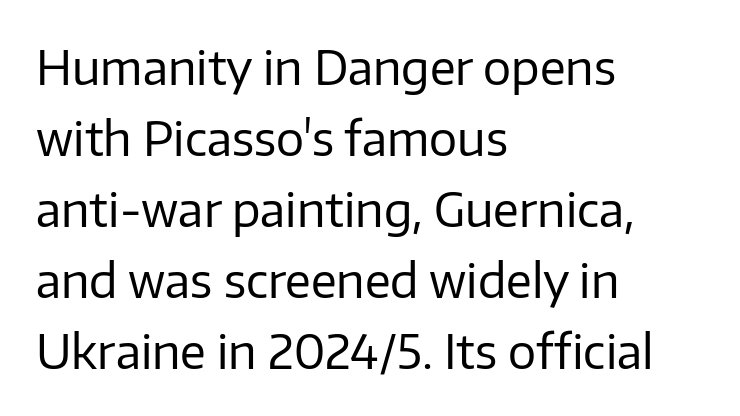
{"serif": "no", "italic": "no", "bold": "no", "weight": "regular", "width": "normal", "stroke_contrast": "low", "x_height": "medium", "monospaced": "no", "underline": "no", "align": "left", "line_spacing": "normal", "line_spacing_ratio": 1.51, "letter_spacing": "normal", "letter_spacing_em": 0.0, "glyph_px": 47}
